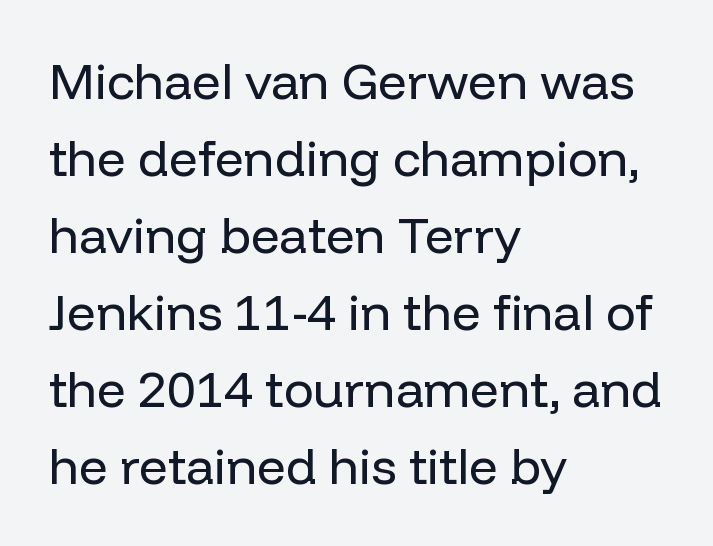
Think of a printed novel: that variable character pitch is what you see here. If you measured baseline to baseline, you'd find a middling distance. When letters stand straight like this, we call the style roman or upright. Teacher's note: observe the even left margin — that is flush-left alignment. A quiet, ordinary-to-light weight characterises the typeface.
